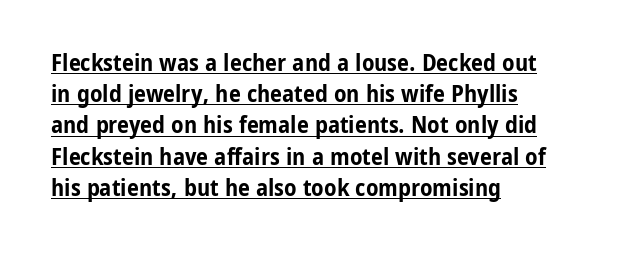
Q: Is the text bold? A: Yes.
Q: Is the text italic (slanted)? A: No, it is upright.
Q: Is the text underlined? A: Yes.
Q: How is the paragraph aligned? A: Left-aligned.
Q: Is the spacing between letters normal or unusually wide? A: Normal.
Q: Is the spacing between lines tight, normal or loose? A: Normal.
